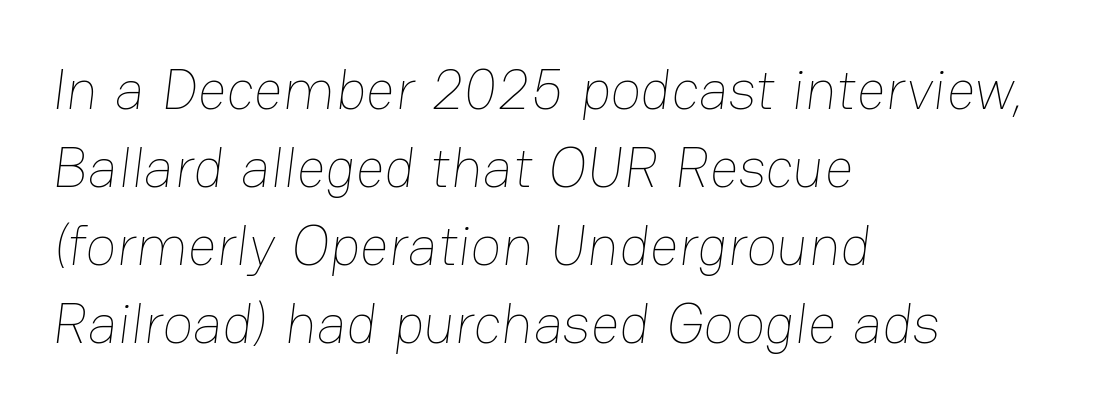
Q: Is the text bold? A: No.
Q: Is the text underlined? A: No.
Q: How is the paragraph aligned? A: Left-aligned.
Q: Is the spacing between letters normal or unusually wide? A: Normal.
Q: Is the spacing between lines tight, normal or loose? A: Normal.
Q: Width (condensed, normal, or wide)? A: Normal.
Q: Stroke contrast? A: Low.
Q: x-height? A: Medium.
Q: Monospaced? A: No.
